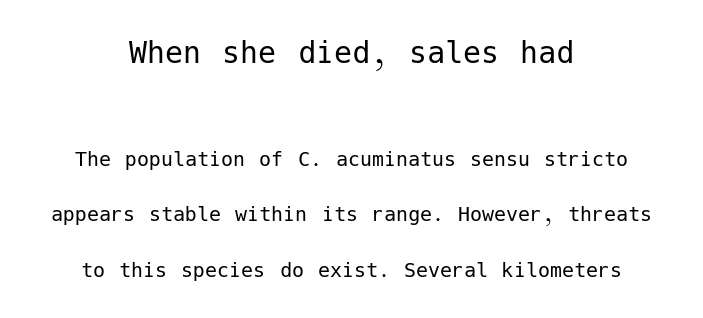
Upright lettering throughout. Short note: letters normally spaced. Loosely led — the rows are spread out. The face looks like a standard text weight, possibly lighter.
